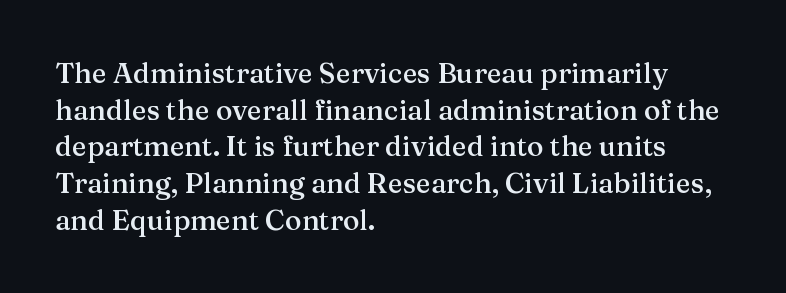
Q: Is the text bold? A: Semi-bold.
Q: Is the text italic (slanted)? A: No, it is upright.
Q: Is the typeface a serif or a sans-serif typeface? A: Serif.
Q: Is the text underlined? A: No.
Q: How is the paragraph aligned? A: Left-aligned.
Q: Is the spacing between letters normal or unusually wide? A: Normal.
Q: Is the spacing between lines tight, normal or loose? A: Normal.
Q: Width (condensed, normal, or wide)? A: Normal.
Q: Stroke contrast? A: Medium.
Q: x-height? A: Medium.
Q: Monospaced? A: No.
